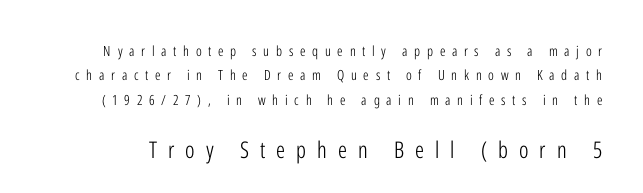
The image shows 23 px text type, upright; set line spacing 1.75x, unusually wide letter spacing (+0.48 em), not underlined; the second (bottom) block is 1.64x larger.
